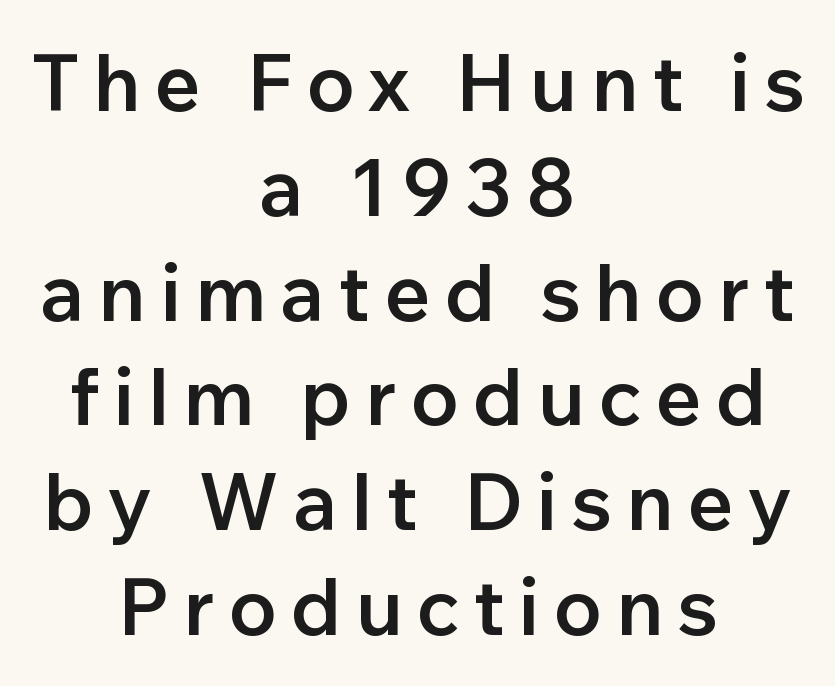
{"serif": "no", "italic": "no", "bold": "semi", "weight": "semibold", "width": "normal", "stroke_contrast": "low", "x_height": "medium", "monospaced": "no", "underline": "no", "align": "center", "line_spacing": "normal", "line_spacing_ratio": 1.31, "glyph_px": 80}
